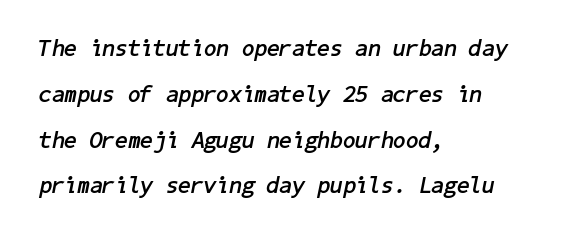
The image shows 23 px bold type, italic (leaning right); set left-aligned, loose line spacing (1.99x), normal letter spacing, not underlined.
